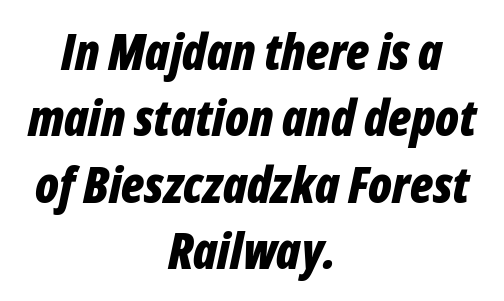
{"italic": "yes", "lean": "right", "slant_degrees": 12, "bold": "yes", "weight": "bold", "width": "condensed", "stroke_contrast": "low", "x_height": "medium", "monospaced": "no", "underline": "no", "align": "center", "line_spacing": "normal", "line_spacing_ratio": 1.33, "letter_spacing": "normal", "letter_spacing_em": 0.0, "glyph_px": 50}
